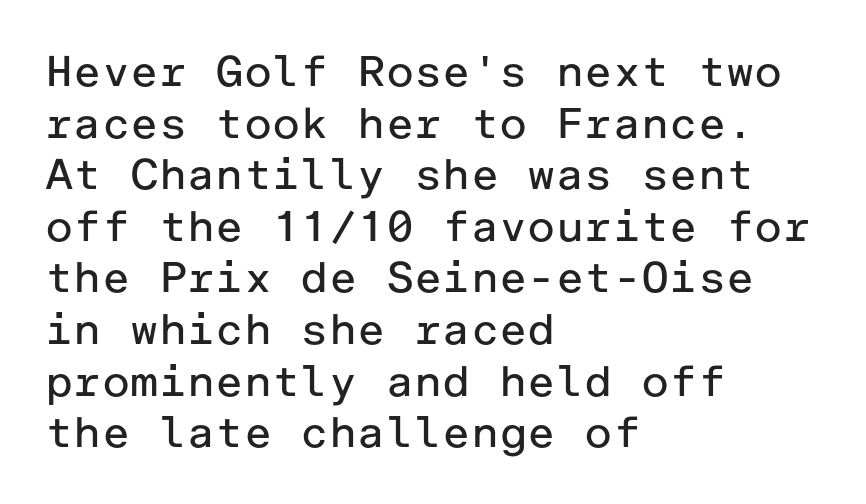
Nope, no serifs anywhere on these letters. Every stem runs plumb, perpendicular to the baseline. Does extra space separate the letters? No, they use regular spacing. Underline: absent.
